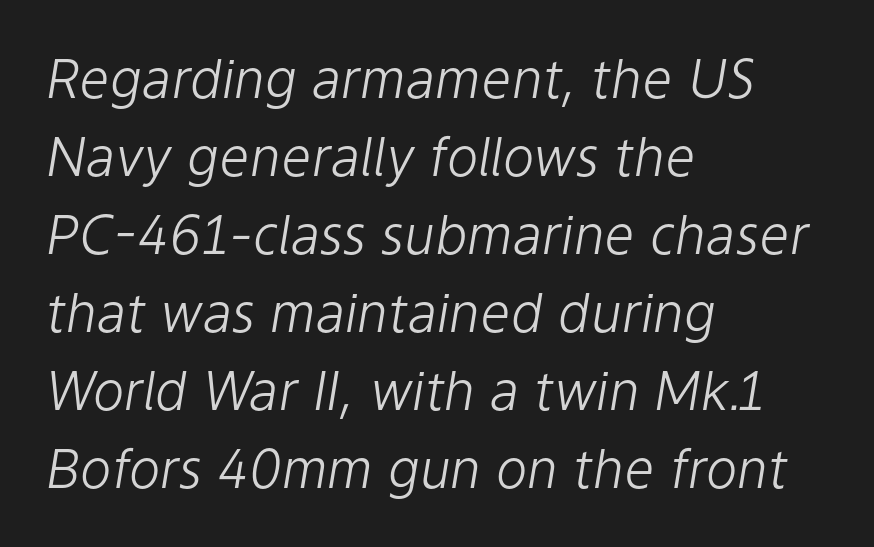
Q: Is the text bold? A: No.
Q: Is the text italic (slanted)? A: Yes, it leans right by about 9 degrees.
Q: Is the text underlined? A: No.
Q: How is the paragraph aligned? A: Left-aligned.
Q: Is the spacing between letters normal or unusually wide? A: Normal.
Q: Is the spacing between lines tight, normal or loose? A: Normal.
Q: Width (condensed, normal, or wide)? A: Normal.
Q: Stroke contrast? A: Low.
Q: x-height? A: Medium.
Q: Monospaced? A: No.
